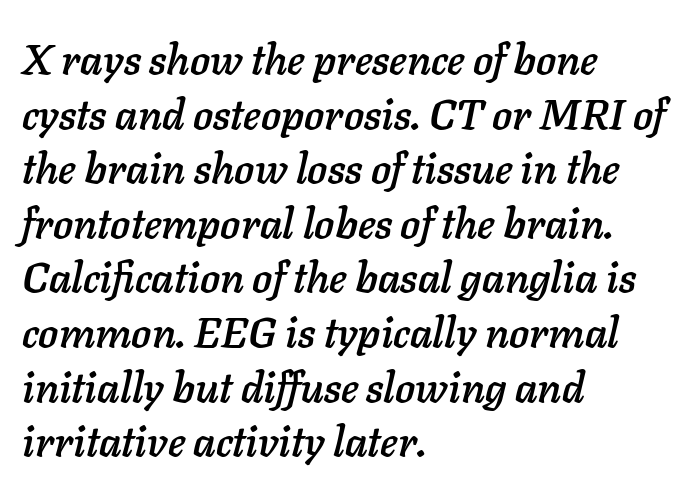
{"italic": "yes", "lean": "right", "slant_degrees": 11, "width": "normal", "stroke_contrast": "low", "x_height": "medium", "monospaced": "no", "underline": "no", "align": "left", "line_spacing": "normal", "line_spacing_ratio": 1.3, "letter_spacing": "normal", "letter_spacing_em": 0.0, "glyph_px": 42}
